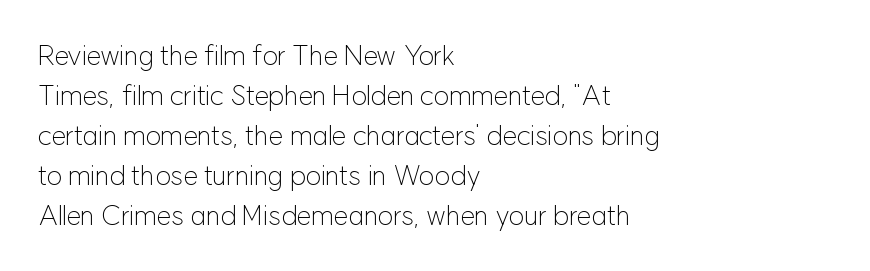
The image shows 27 px text type, upright; set left-aligned, normal line spacing (1.48x), normal letter spacing, not underlined.
